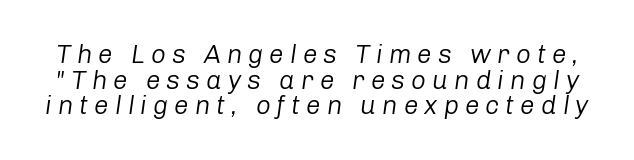
The image shows 26 px text type, italic (leaning right); set tight line spacing (0.99x), unusually wide letter spacing (+0.23 em), not underlined.
